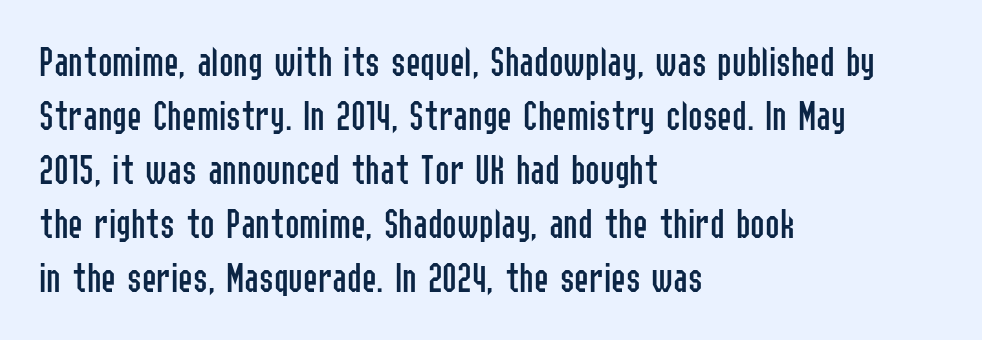
Ascenders rise straight up at ninety degrees. Proportional: the letters do not fall into vertical columns. Between one letter and the next there's only the usual sliver of space. No feet cap the strokes, marking this as sans-serif type. Teacher's note: observe the even left margin — that is flush-left alignment. The cut favours lightness, reaching ordinary text weight at its darkest.
